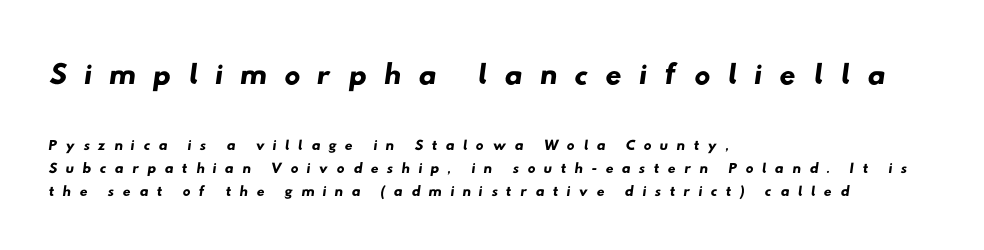
Q: Is the typeface a serif or a sans-serif typeface? A: Sans-serif.
Q: Is the text underlined? A: No.
Q: How is the paragraph aligned? A: Left-aligned.
Q: Is the spacing between letters normal or unusually wide? A: Unusually wide.
Q: Is the spacing between lines tight, normal or loose? A: Tight.
Q: Which block of text is set in a larger size, the first (top) or the second (bottom)? A: The first (top) one.
Q: Width (condensed, normal, or wide)? A: Wide.
Q: Stroke contrast? A: Low.
Q: x-height? A: Small.
Q: Monospaced? A: No.
